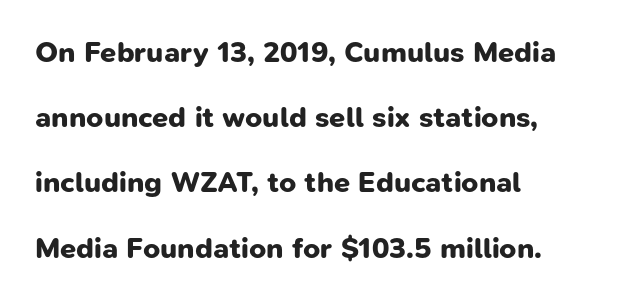
The image shows 29 px bold sans-serif type; set left-aligned, loose line spacing (2.25x), normal letter spacing, not underlined; low stroke contrast and a medium x-height.
